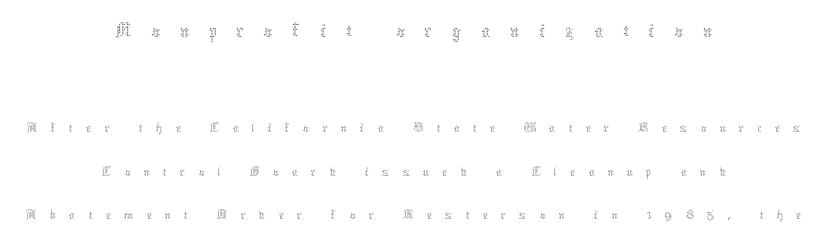
Unbolded letterforms with no extra heft. What stands out about the letter spacing? Its width — letters are far apart. These lines are rendered in a variable-pitch font. The setting favours the middle, as headings and verse often do.
